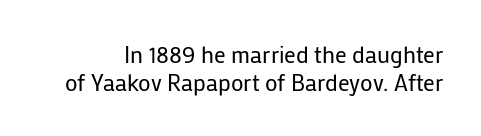
The image shows 23 px text type, upright; set line spacing 1.2x, normal letter spacing, not underlined.
